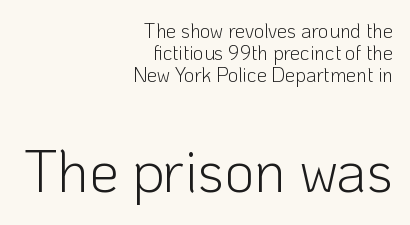
This is the regular roman posture of the typeface. Visually the block forms a straight wall on the right and a jagged coastline on the left. You get the small type first, then a jump to larger type. The passage shown has conventional tracking throughout. The cut favours lightness, reaching ordinary text weight at its darkest. A typesetter would call this proportional, since set widths differ per character.
